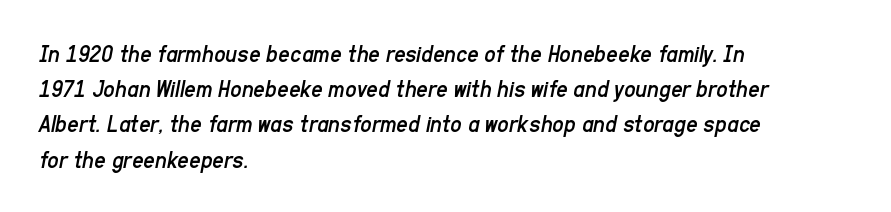
The image shows 25 px text type, italic (leaning right); set left-aligned, normal line spacing (1.41x), normal letter spacing, not underlined.
